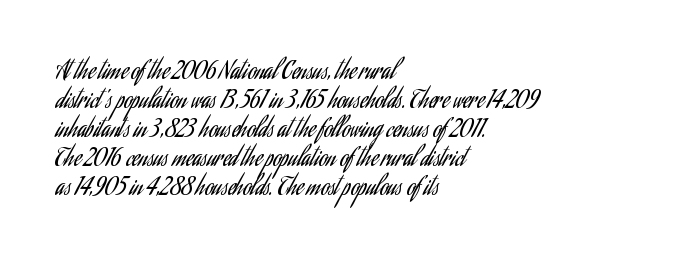
{"bold": "no", "underline": "no", "align": "left", "line_spacing": "normal", "line_spacing_ratio": 1.26, "letter_spacing": "normal", "letter_spacing_em": 0.0, "glyph_px": 23}
